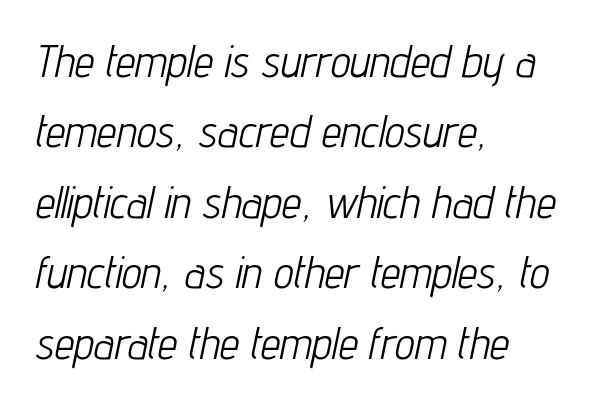
{"italic": "yes", "lean": "right", "slant_degrees": 12, "bold": "no", "weight": "light", "width": "condensed", "stroke_contrast": "low", "x_height": "medium", "monospaced": "no", "underline": "no", "align": "left", "line_spacing": "normal", "line_spacing_ratio": 1.6, "letter_spacing": "normal", "letter_spacing_em": 0.0, "glyph_px": 44}
